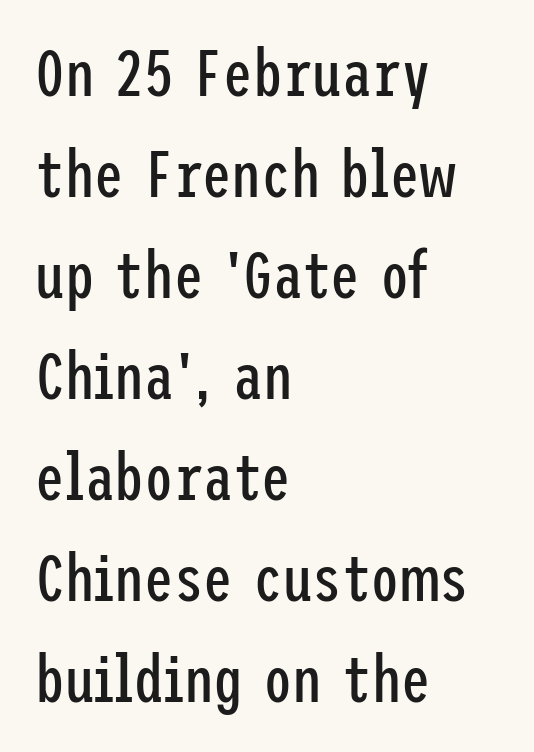
No italicization has been applied; the sample stays upright. A typesetter would label this face a sans. Does the leading feel generous? No, just average. The type is set solid horizontally, with unmodified tracking. All the whitespace from short lines collects on the right.
